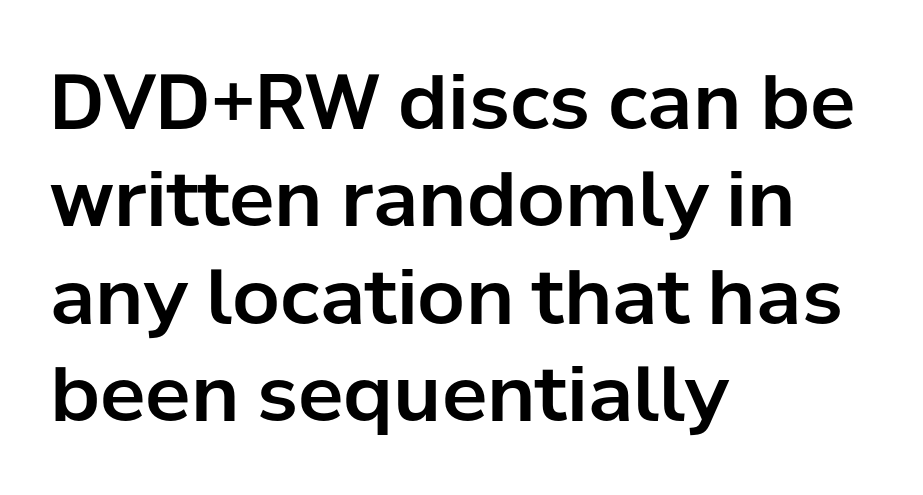
These lines are composed in type without serifs. The letters sit at their default tracking, neither squeezed nor spread. Posture: vertical. The face used here is proportionally spaced, like ordinary book or web type. The paragraph has a hard left edge and a soft right edge. The rendering uses a moderate line-height, typical for paragraphs.
